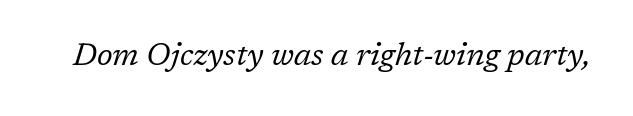
{"serif": "yes", "italic": "yes", "lean": "right", "slant_degrees": 17, "bold": "no", "weight": "regular", "width": "normal", "stroke_contrast": "low", "x_height": "medium", "monospaced": "no", "underline": "no", "letter_spacing": "normal", "letter_spacing_em": 0.0, "glyph_px": 31}
